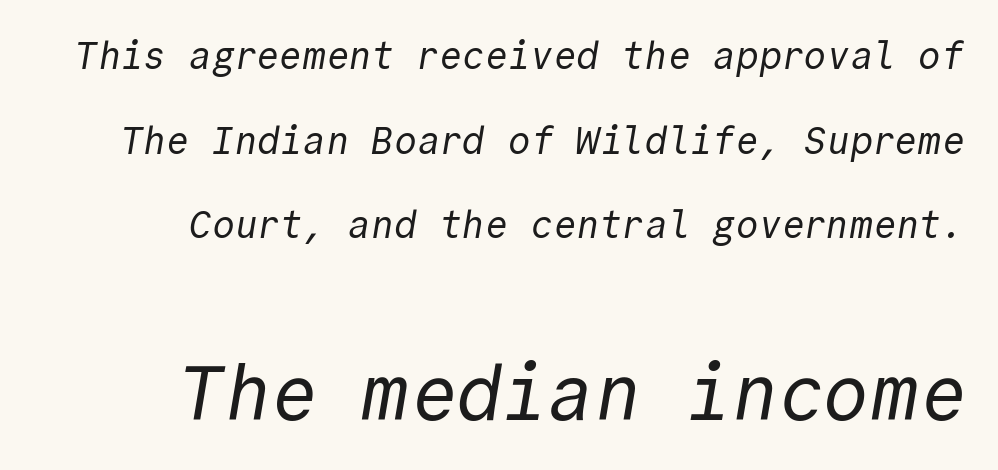
The image shows 77 px regular-weight sans-serif type, monospaced; set right-aligned, loose line spacing (2.23x), normal letter spacing, not underlined; the second (bottom) block is 2.03x larger; a medium x-height.
